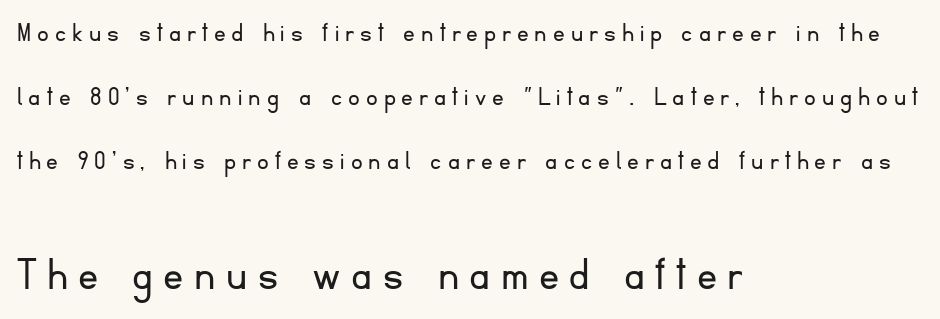
{"serif": "no", "italic": "no", "bold": "no", "weight": "light", "width": "normal", "stroke_contrast": "low", "x_height": "small", "monospaced": "no", "underline": "no", "align": "left", "line_spacing": "loose", "line_spacing_ratio": 2.2, "letter_spacing": "wide", "letter_spacing_em": 0.21, "larger_block": "second", "size_ratio": 1.72, "glyph_px": 50}
